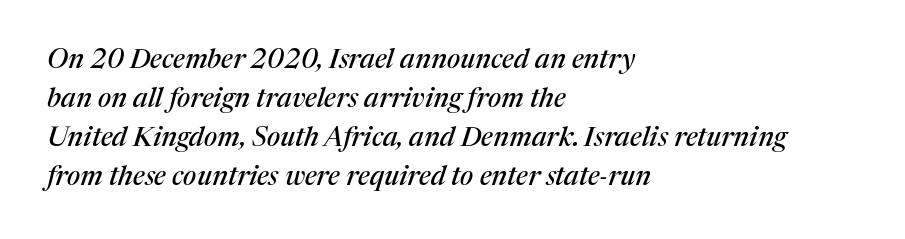
Q: Is the text italic (slanted)? A: Yes, it leans right by about 17 degrees.
Q: Is the text underlined? A: No.
Q: How is the paragraph aligned? A: Left-aligned.
Q: Is the spacing between letters normal or unusually wide? A: Normal.
Q: Is the spacing between lines tight, normal or loose? A: Normal.
